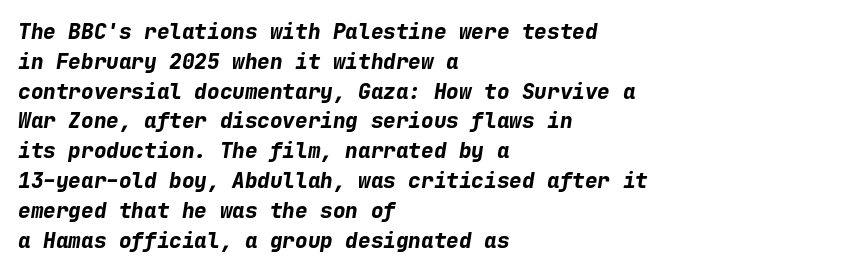
A typesetter would call this zero additional tracking. If you measured baseline to baseline, you'd find a middling distance. The specimen omits any rule beneath the text block's lines. The face used here has the dense, thick strokes of a bold. Typeset ragged right — the left edge is the straight one. In terms of posture, this sample is oblique.
